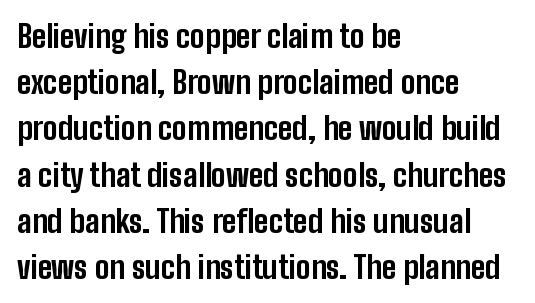
The typesetting leans heavy: a genuine bold. Left-aligned paragraph, ragged on the right. Do the letters lean? They stand straight. The rendering uses natural spacing where letterforms have individual widths.
